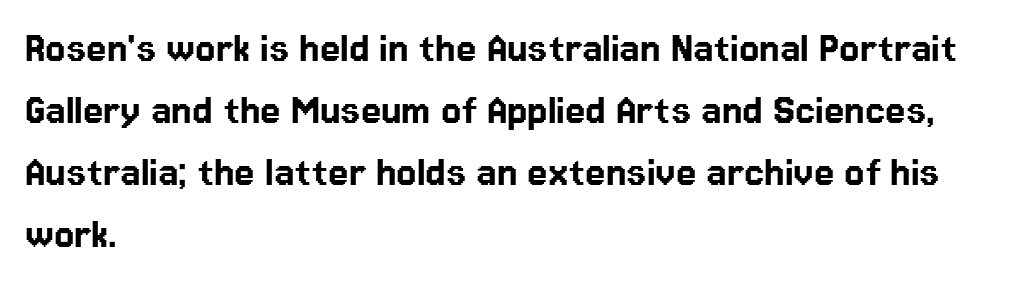
The image shows 46 px sans-serif type, upright; set left-aligned, normal line spacing (1.35x), normal letter spacing, not underlined; low stroke contrast and a medium x-height.
